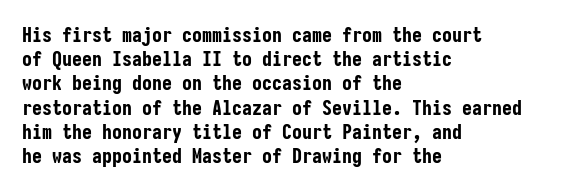
Descenders hang freely into open space. The paragraph has a hard left edge and a soft right edge. It's the straight-up-and-down kind of type. Observe the ordinary spacing: letters are neighbours, not strangers. Weight check: bold — yes, fully.
